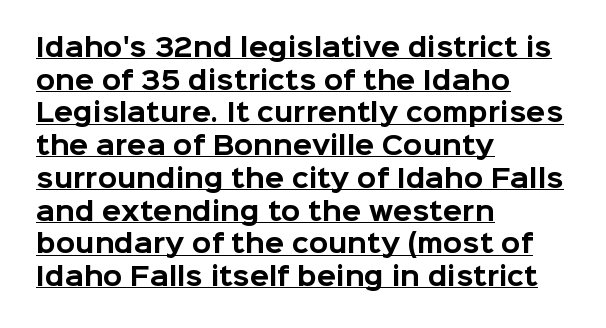
{"italic": "no", "bold": "yes", "underline": "yes", "align": "left", "line_spacing": "normal", "line_spacing_ratio": 1.31, "letter_spacing": "normal", "letter_spacing_em": 0.0, "glyph_px": 25}
